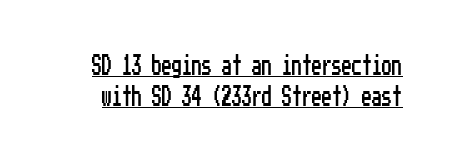
Vertical strokes here are truly vertical. Each line of the rendering has a horizontal stroke beneath the glyphs. The designer left line spacing at the default. The tracking reads as untouched default to a designer's eye.
